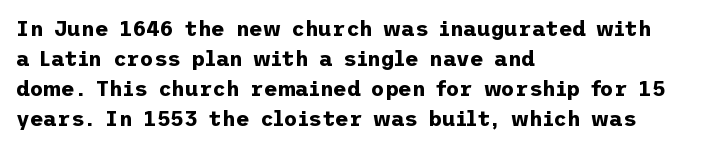
The font's upright variant was chosen for this text. These lines keep a tight, regular rhythm from letter to letter. Notice how thick the strokes are: this is what a full bold looks like. These lines sit exactly where default settings would place them.
